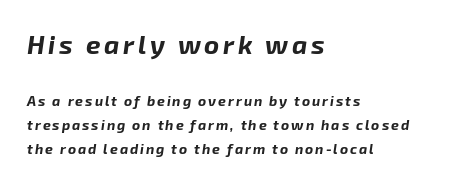
Nobody drew a line under any word here. Which of the two is more prominent by size? The first, at the top. The glyphs look as if they've been sheared to an angle. Typeset ragged right — the left edge is the straight one. Honestly, the row spacing looks completely unremarkable. Heft: maximum for text — a bold.
